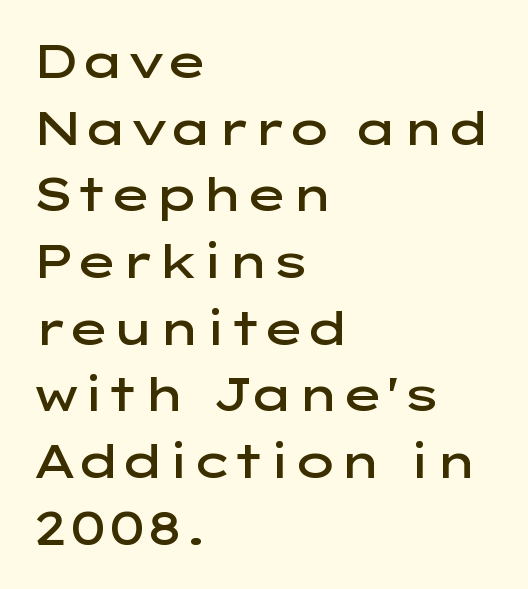
The image shows 46 px semibold, wide sans-serif type, upright; set left-aligned, normal line spacing (1.45x), normal letter spacing, not underlined; low stroke contrast and a medium x-height.
